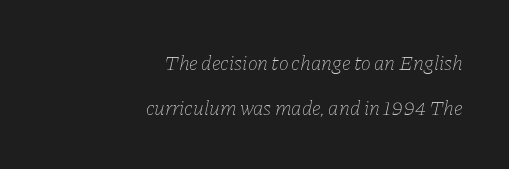
Caption: standard tracking, unaltered. If you measured baseline to baseline, you'd find a long distance. Slanted lettering throughout. Weight: regular or lighter. The specimen omits any rule beneath the text block's lines.
